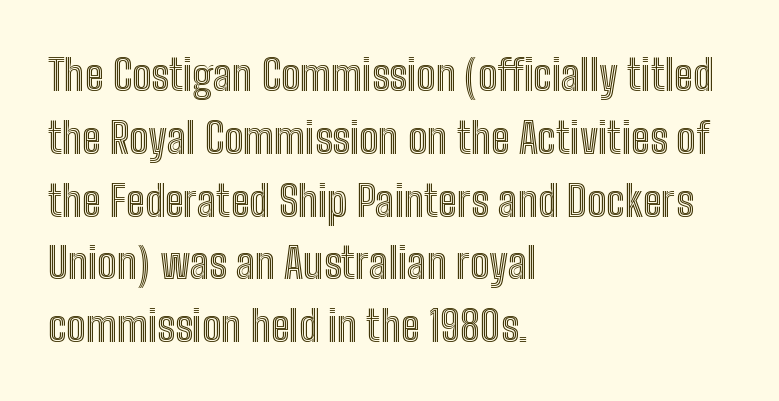
The face used here is rendered with its standard letterfit. A student would call this left alignment; a typographer would say flush left, rag right. Quick note: underline off. Horizontal bands of white between lines are of average thickness. Do the characters align in a grid? No, the font is proportional.
